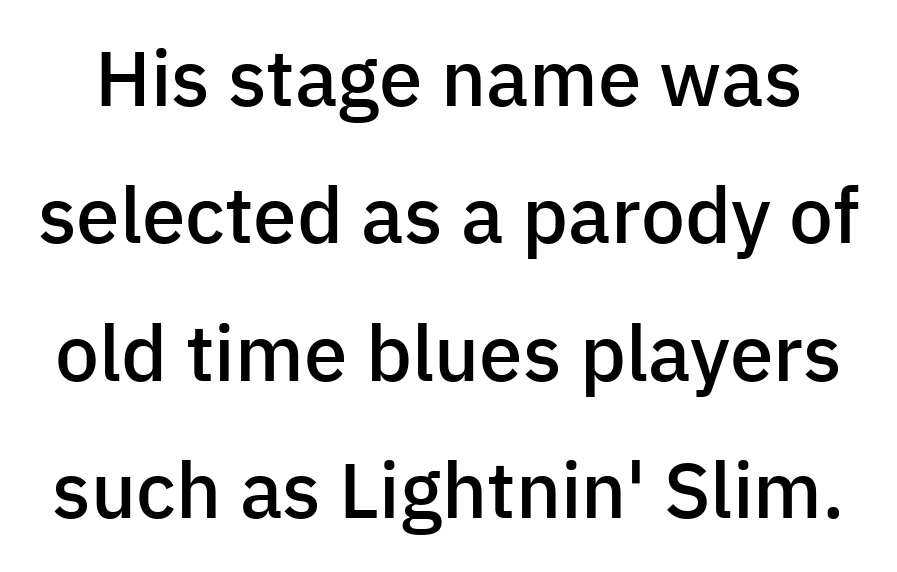
The image shows 78 px semibold sans-serif type, upright; set line spacing 1.76x, normal letter spacing, not underlined; low stroke contrast and a medium x-height.
